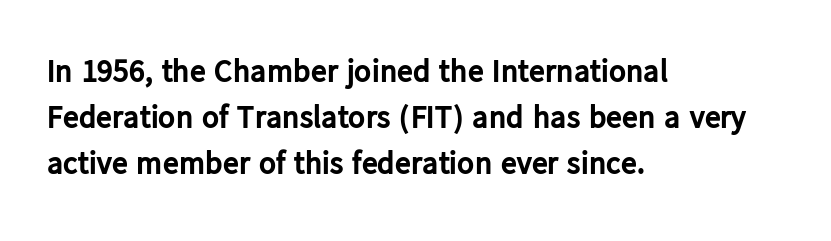
{"serif": "no", "italic": "no", "bold": "yes", "weight": "bold", "width": "normal", "stroke_contrast": "low", "x_height": "medium", "monospaced": "no", "underline": "no", "align": "left", "line_spacing": "normal", "line_spacing_ratio": 1.44, "letter_spacing": "normal", "letter_spacing_em": 0.0, "glyph_px": 32}
